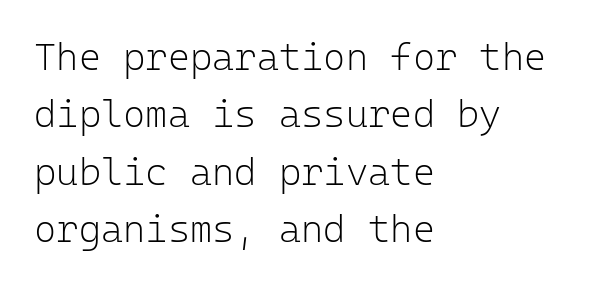
The image shows 38 px light sans-serif type, upright, monospaced; set left-aligned, normal line spacing (1.51x), normal letter spacing, not underlined; low stroke contrast and a medium x-height.
